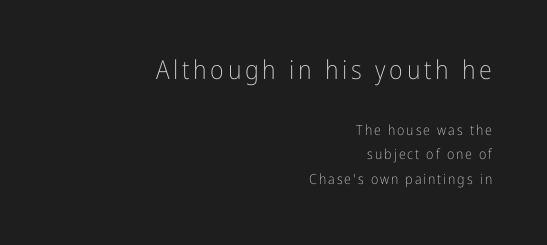
Q: Is the text bold? A: No.
Q: Is the text italic (slanted)? A: No, it is upright.
Q: Is the text underlined? A: No.
Q: How is the paragraph aligned? A: Right-aligned.
Q: Which block of text is set in a larger size, the first (top) or the second (bottom)? A: The first (top) one.
